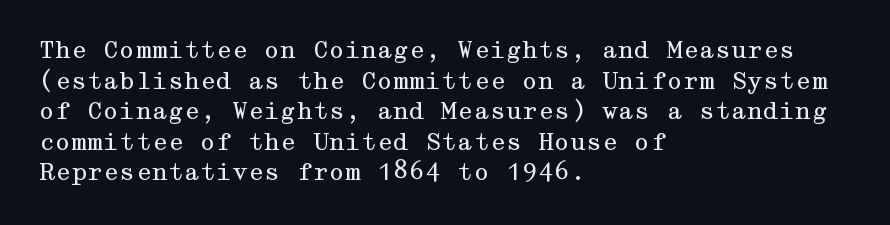
Q: Is the text bold? A: No.
Q: Is the text italic (slanted)? A: No, it is upright.
Q: Is the text underlined? A: No.
Q: How is the paragraph aligned? A: Left-aligned.
Q: Is the spacing between letters normal or unusually wide? A: Normal.
Q: Is the spacing between lines tight, normal or loose? A: Normal.
